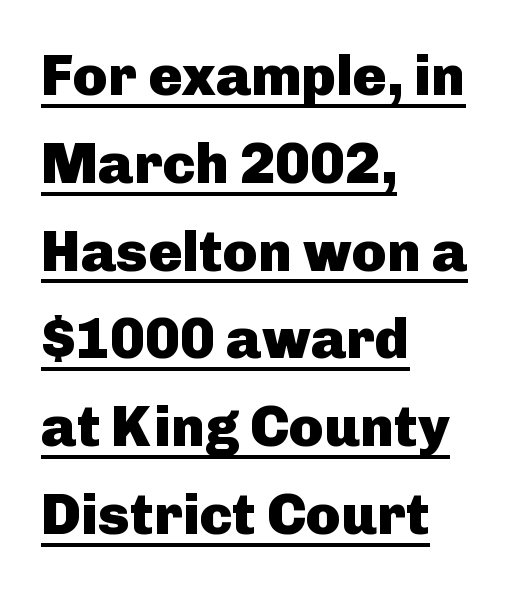
The image shows 57 px heavy sans-serif type, upright; set left-aligned, normal line spacing (1.54x), normal letter spacing, underlined; low stroke contrast and a medium x-height.
